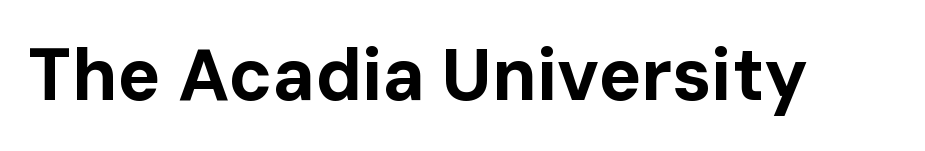
{"serif": "no", "italic": "no", "bold": "yes", "weight": "bold", "width": "normal", "stroke_contrast": "low", "x_height": "medium", "monospaced": "no", "underline": "no", "letter_spacing": "normal", "letter_spacing_em": 0.0, "glyph_px": 72}
